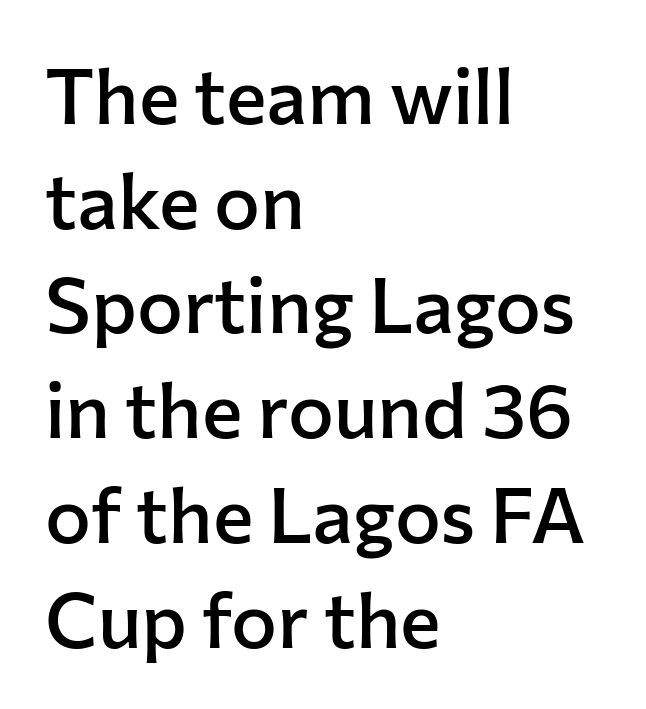
The image shows 77 px semibold sans-serif type, upright; set left-aligned, normal line spacing (1.36x), normal letter spacing, not underlined; low stroke contrast and a medium x-height.
